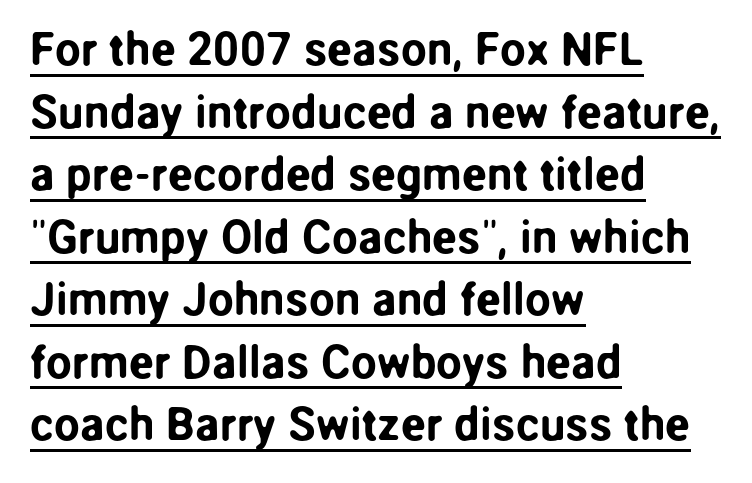
Q: Is the text italic (slanted)? A: No, it is upright.
Q: Is the typeface a serif or a sans-serif typeface? A: Sans-serif.
Q: Is the text underlined? A: Yes.
Q: How is the paragraph aligned? A: Left-aligned.
Q: Is the spacing between letters normal or unusually wide? A: Normal.
Q: Is the spacing between lines tight, normal or loose? A: Normal.
Q: Width (condensed, normal, or wide)? A: Normal.
Q: Stroke contrast? A: Low.
Q: x-height? A: Medium.
Q: Monospaced? A: No.
